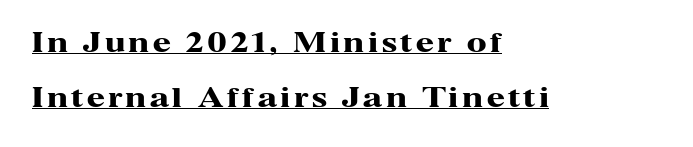
Q: Is the text bold? A: Yes.
Q: Is the text italic (slanted)? A: No, it is upright.
Q: Is the text underlined? A: Yes.
Q: How is the paragraph aligned? A: Left-aligned.
Q: Is the spacing between lines tight, normal or loose? A: Loose.
